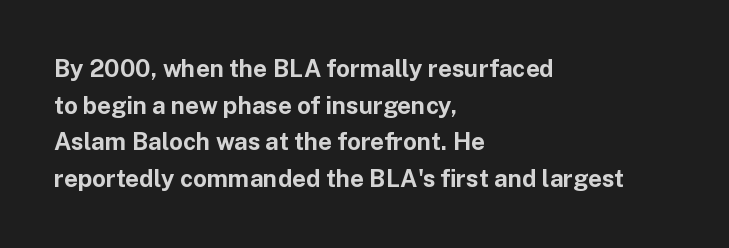
The image shows 24 px bold type, upright; set left-aligned, normal line spacing (1.53x), normal letter spacing, not underlined.
